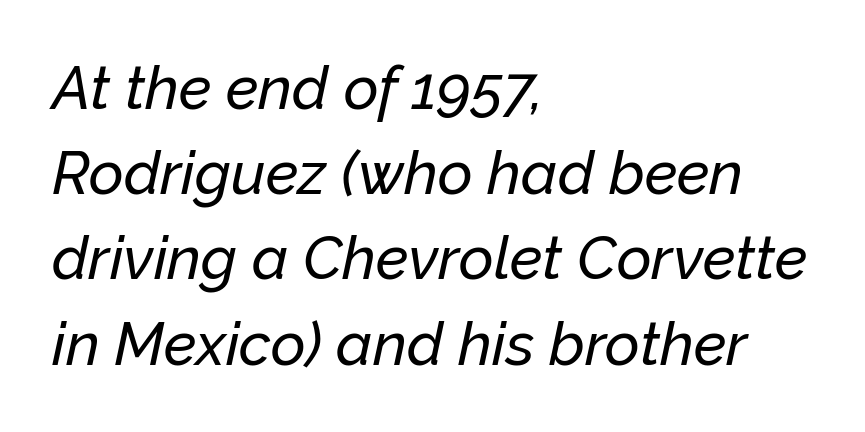
The image shows 60 px text type, italic (leaning right); set left-aligned, normal line spacing (1.42x), normal letter spacing, not underlined; low stroke contrast and a medium x-height.
